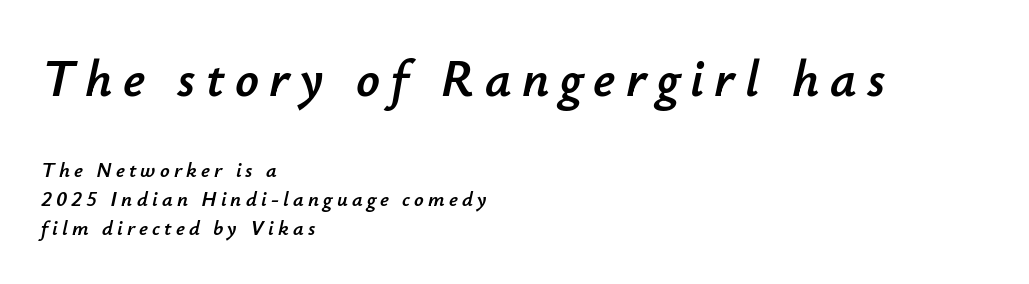
The image shows 52 px text type, italic (leaning right); set left-aligned, normal line spacing (1.38x), unusually wide letter spacing (+0.2 em), not underlined; the first (top) block is 2.48x larger; low stroke contrast and a small x-height.
